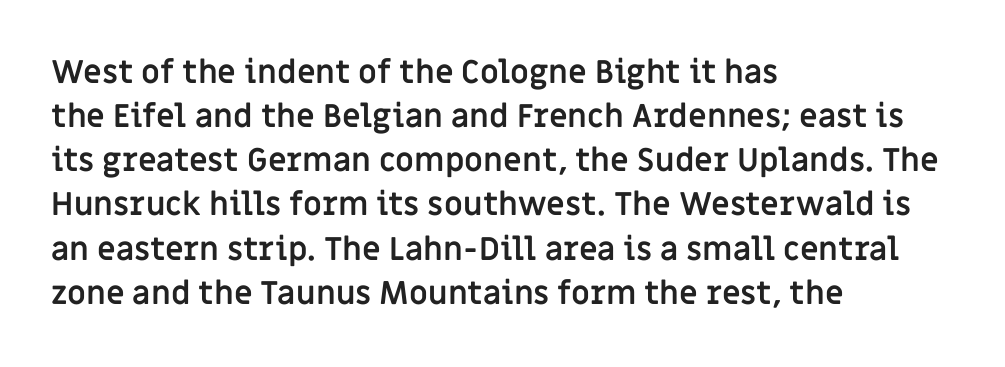
The image shows 32 px semibold sans-serif type, upright; set left-aligned, normal line spacing (1.38x), normal letter spacing, not underlined; low stroke contrast and a large x-height.
